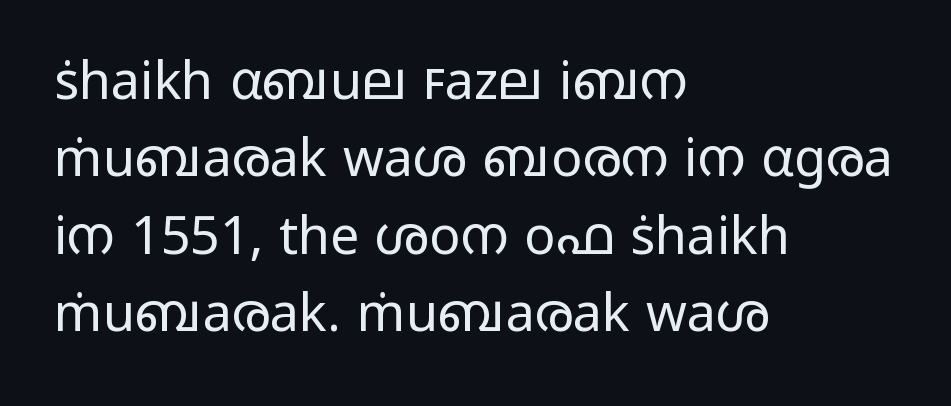
The image shows 52 px regular-weight, wide sans-serif type, upright; set left-aligned, normal line spacing (1.49x), normal letter spacing, not underlined; low stroke contrast and a medium x-height.
